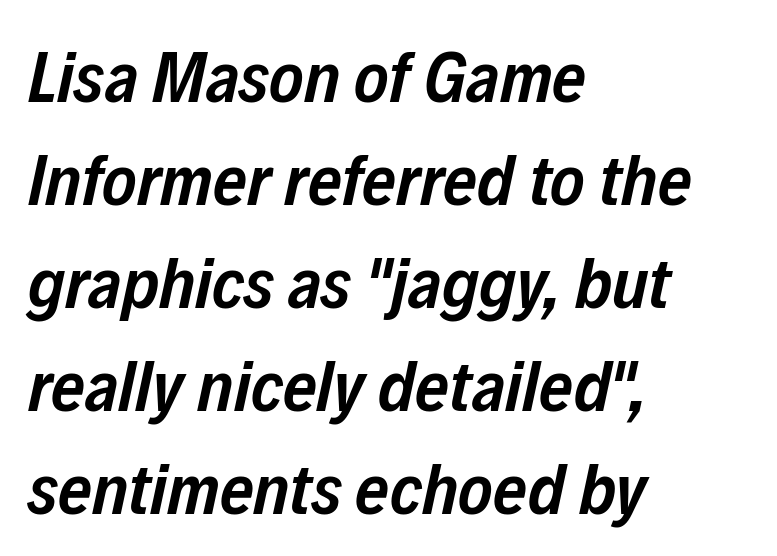
The image shows 73 px semibold, condensed type, italic (leaning right); set left-aligned, normal line spacing (1.41x), normal letter spacing, not underlined; low stroke contrast and a medium x-height.
